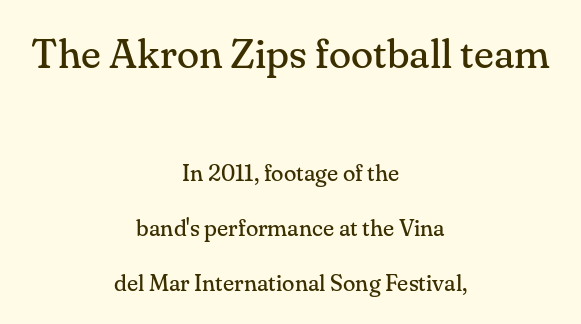
Q: Is the text bold? A: No.
Q: Is the text italic (slanted)? A: No, it is upright.
Q: Is the typeface a serif or a sans-serif typeface? A: Serif.
Q: Is the text underlined? A: No.
Q: How is the paragraph aligned? A: Centered.
Q: Is the spacing between letters normal or unusually wide? A: Normal.
Q: Is the spacing between lines tight, normal or loose? A: Loose.
Q: Which block of text is set in a larger size, the first (top) or the second (bottom)? A: The first (top) one.
Q: Width (condensed, normal, or wide)? A: Normal.
Q: Stroke contrast? A: Medium.
Q: x-height? A: Small.
Q: Monospaced? A: No.
